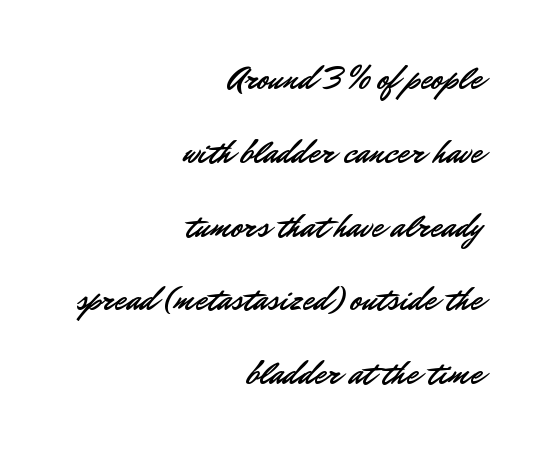
{"serif": "no", "width": "normal", "stroke_contrast": "low", "x_height": "small", "monospaced": "no", "underline": "no", "align": "right", "line_spacing": "loose", "line_spacing_ratio": 2.17, "letter_spacing": "normal", "letter_spacing_em": 0.0, "glyph_px": 34}
